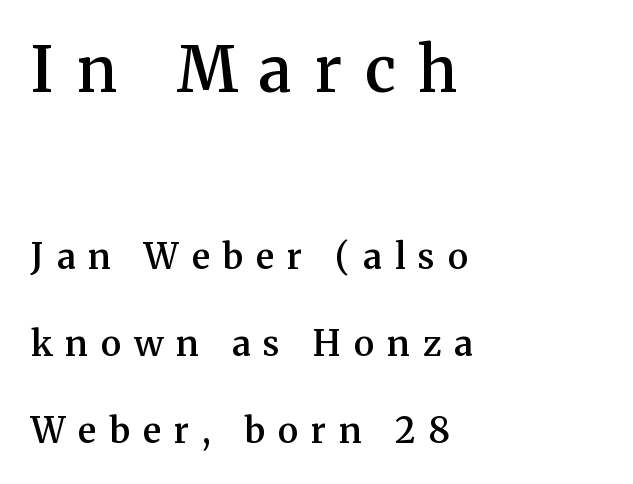
Posture: vertical. These lines are set flush left with a ragged right edge. These lines are composed in type with serifs. Weight: semibold (demi).
